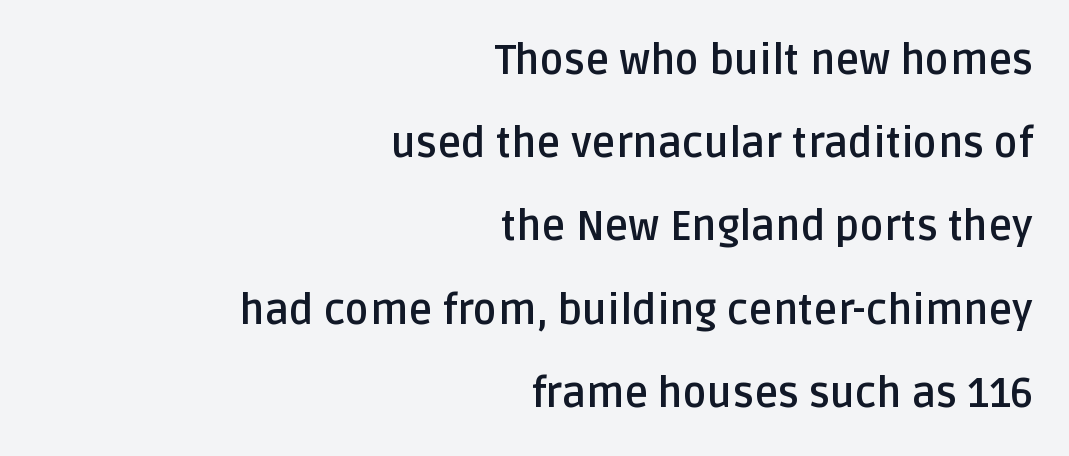
Grotesque or geometric, the face here clearly has no serifs. Notice how thick the strokes are: this is what a full bold looks like. Is there much room between lines? Yes — plenty of vertical air separates them. Underline: absent. The line texture is even and compact thanks to regular tracking.
